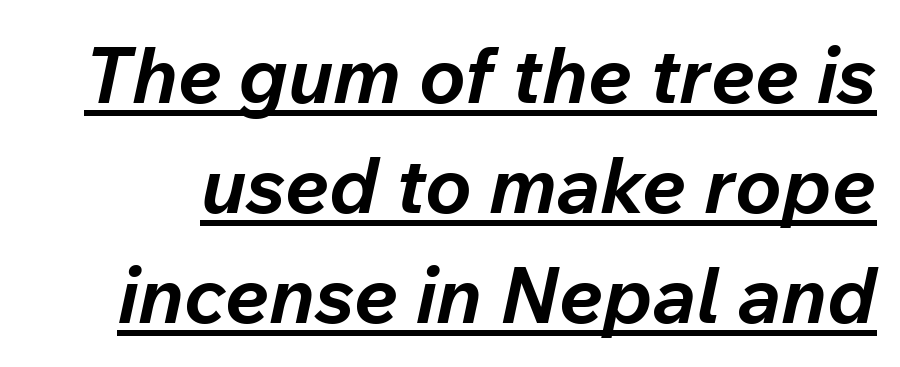
The image shows 78 px bold type, italic (leaning right); set normal line spacing (1.41x), normal letter spacing, underlined; low stroke contrast and a medium x-height.
